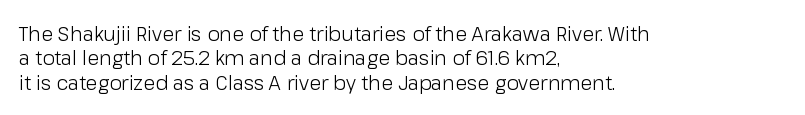
These lines keep a tight, regular rhythm from letter to letter. In CSS terms this would be text-align: left. Weight: in the light-to-regular range. This is roman type, the default non-slanted kind. Decoration check: the copy has no underline.
